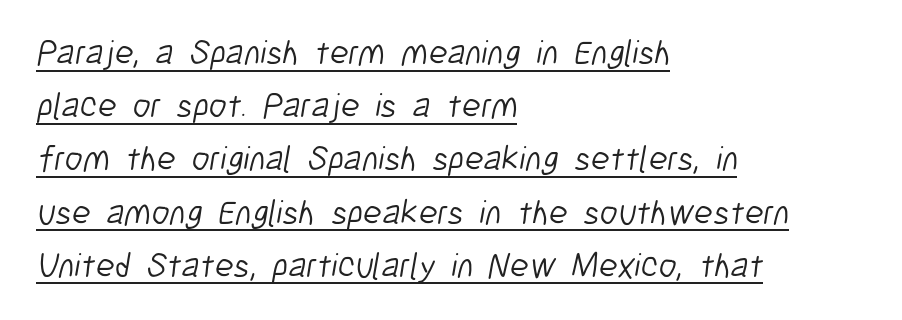
Q: Is the text bold? A: No.
Q: Is the typeface a serif or a sans-serif typeface? A: Sans-serif.
Q: Is the text underlined? A: Yes.
Q: How is the paragraph aligned? A: Left-aligned.
Q: Is the spacing between letters normal or unusually wide? A: Normal.
Q: Is the spacing between lines tight, normal or loose? A: Normal.
Q: Width (condensed, normal, or wide)? A: Condensed.
Q: Stroke contrast? A: Low.
Q: x-height? A: Medium.
Q: Monospaced? A: No.
